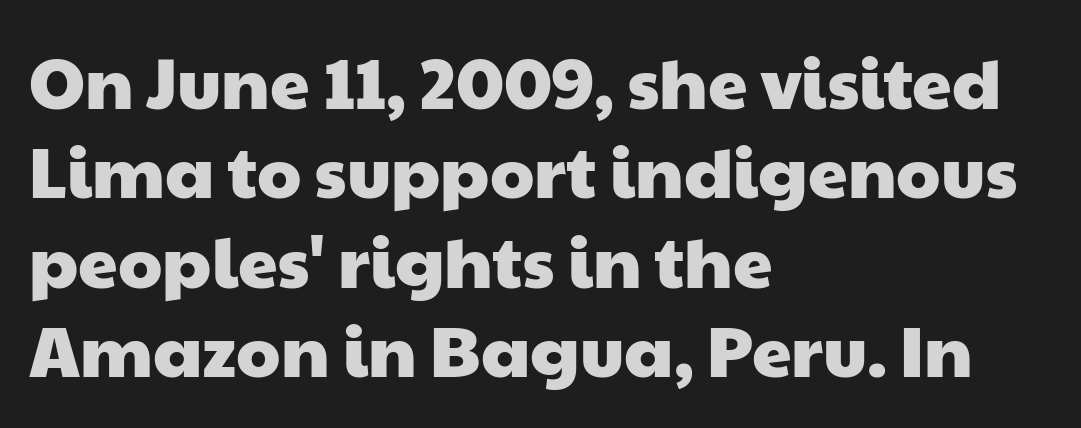
{"serif": "no", "width": "wide", "stroke_contrast": "low", "x_height": "medium", "monospaced": "no", "underline": "no", "align": "left", "line_spacing": "normal", "line_spacing_ratio": 1.26, "letter_spacing": "normal", "letter_spacing_em": 0.0, "glyph_px": 71}
